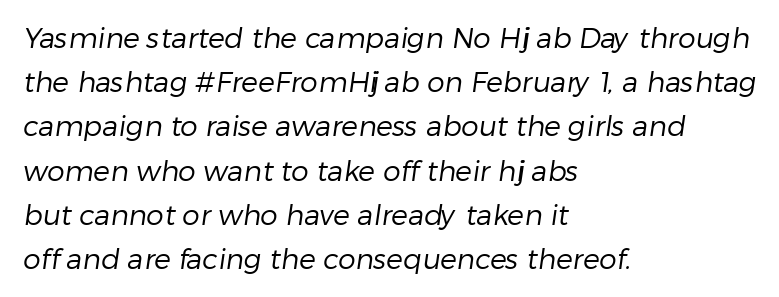
Ink coverage per letter is moderate at most. Unlike a traditional serif, this face leaves its strokes unadorned. Spacing verdict: proportional, widths tailored to each character. Rows of type keep a routine distance in the vertical direction. Words appear dense and cohesive because spacing is normal. Quick note: underline off.
